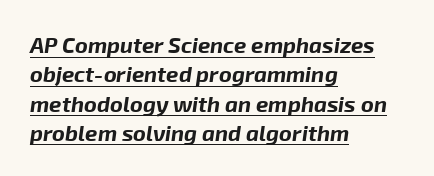
Q: Is the text bold? A: Yes.
Q: Is the text italic (slanted)? A: Yes, it leans right by about 8 degrees.
Q: Is the text underlined? A: Yes.
Q: How is the paragraph aligned? A: Left-aligned.
Q: Is the spacing between letters normal or unusually wide? A: Normal.
Q: Is the spacing between lines tight, normal or loose? A: Normal.
